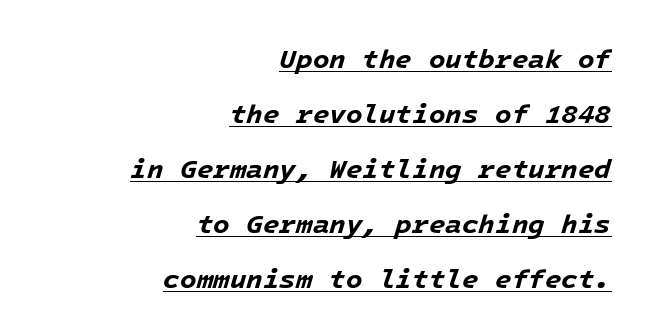
{"italic": "yes", "lean": "right", "slant_degrees": 16, "bold": "yes", "underline": "yes", "align": "right", "line_spacing": "loose", "line_spacing_ratio": 2.04, "letter_spacing": "normal", "letter_spacing_em": 0.0, "glyph_px": 27}
